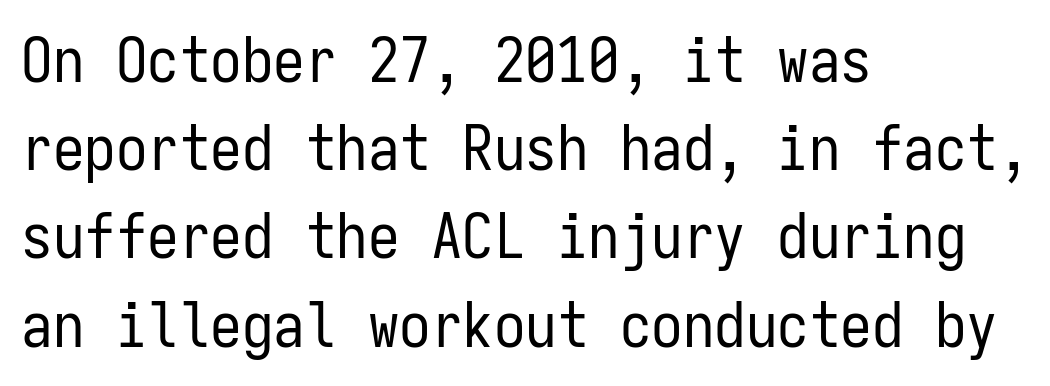
{"serif": "no", "italic": "no", "bold": "no", "weight": "regular", "width": "condensed", "stroke_contrast": "low", "x_height": "medium", "monospaced": "yes", "underline": "no", "align": "left", "line_spacing": "normal", "line_spacing_ratio": 1.4, "letter_spacing": "normal", "letter_spacing_em": 0.0, "glyph_px": 63}
